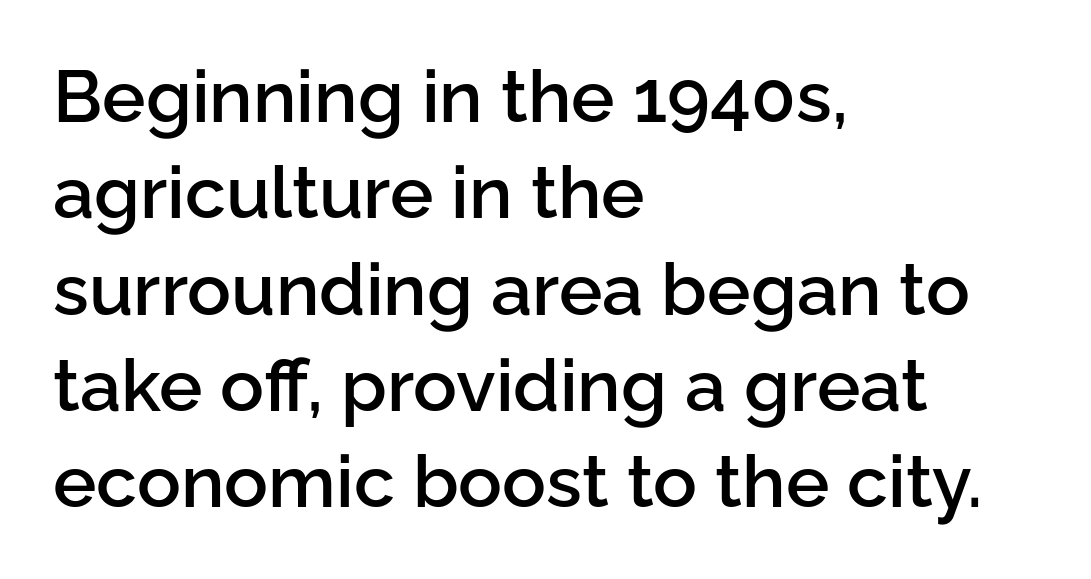
{"serif": "no", "italic": "no", "bold": "semi", "weight": "semibold", "width": "normal", "stroke_contrast": "low", "x_height": "medium", "monospaced": "no", "underline": "no", "align": "left", "line_spacing": "normal", "line_spacing_ratio": 1.32, "letter_spacing": "normal", "letter_spacing_em": 0.0, "glyph_px": 73}
